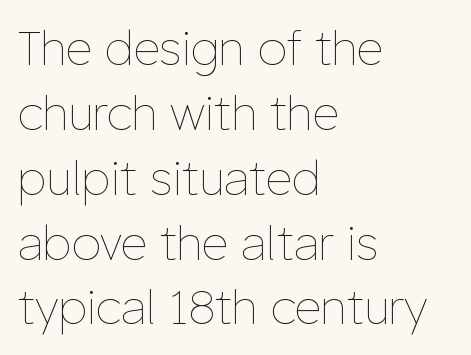
The image shows 47 px thin type, upright; set left-aligned, normal line spacing (1.38x), normal letter spacing, not underlined; low stroke contrast and a medium x-height.
